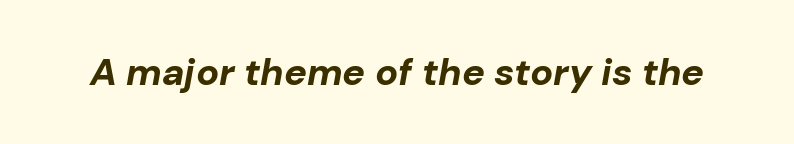
The image shows 38 px bold type, italic (leaning right); set normal letter spacing, not underlined; low stroke contrast and a medium x-height.
